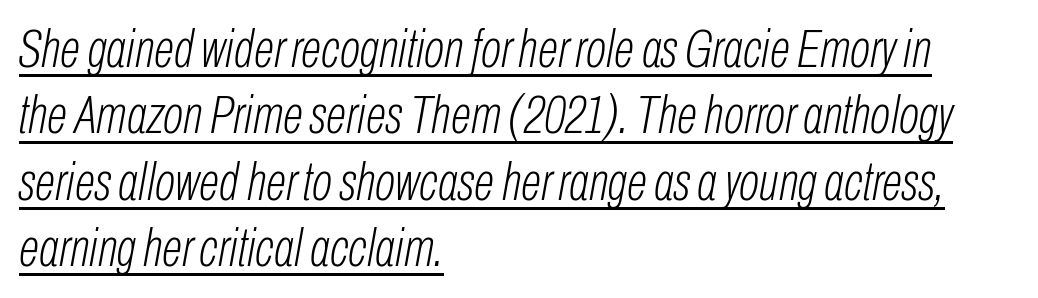
{"italic": "yes", "lean": "right", "slant_degrees": 10, "bold": "no", "weight": "light", "width": "condensed", "stroke_contrast": "low", "x_height": "medium", "monospaced": "no", "underline": "yes", "align": "left", "line_spacing_ratio": 1.23, "letter_spacing": "normal", "letter_spacing_em": 0.0, "glyph_px": 54}
